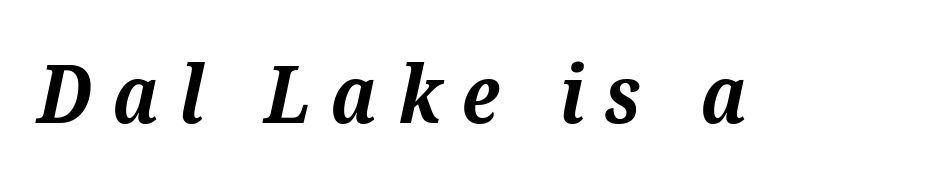
Q: Is the text bold? A: Yes.
Q: Is the text italic (slanted)? A: Yes, it leans right by about 12 degrees.
Q: Is the typeface a serif or a sans-serif typeface? A: Serif.
Q: Is the text underlined? A: No.
Q: Is the spacing between letters normal or unusually wide? A: Unusually wide.
Q: Width (condensed, normal, or wide)? A: Normal.
Q: Stroke contrast? A: Medium.
Q: x-height? A: Medium.
Q: Monospaced? A: No.
